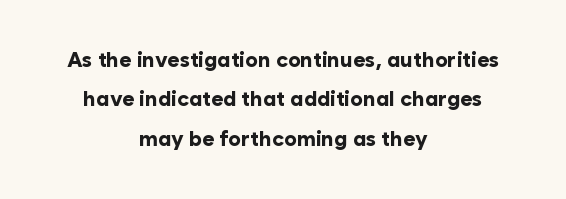
The typesetter chose a symmetrical, centered arrangement here. A clean baseline with only descenders dipping below it. Ascenders rise straight up at ninety degrees. Caption: bold face, heavy strokes. Default kerning and tracking; the words read as compact shapes.
